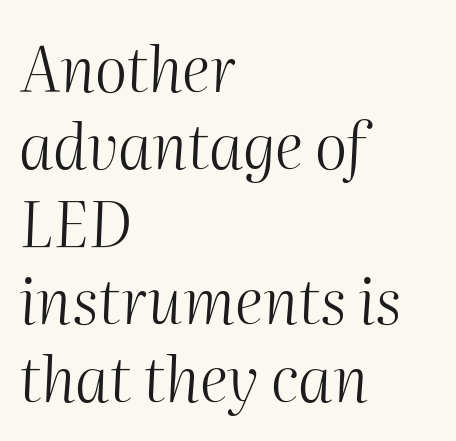
{"italic": "yes", "lean": "right", "slant_degrees": 2, "bold": "no", "weight": "light", "width": "normal", "stroke_contrast": "medium", "x_height": "medium", "monospaced": "no", "underline": "no", "align": "left", "line_spacing": "normal", "line_spacing_ratio": 1.25, "letter_spacing": "normal", "letter_spacing_em": 0.0, "glyph_px": 62}
